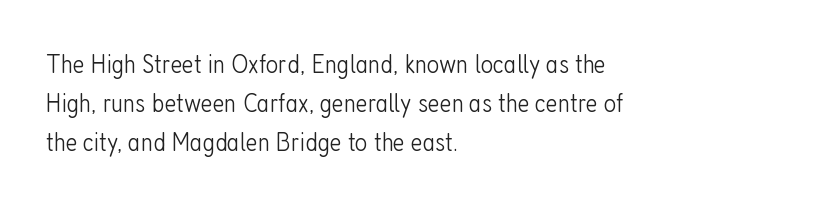
{"italic": "no", "bold": "no", "underline": "no", "align": "left", "line_spacing": "normal", "line_spacing_ratio": 1.45, "letter_spacing": "normal", "letter_spacing_em": 0.0, "glyph_px": 27}
